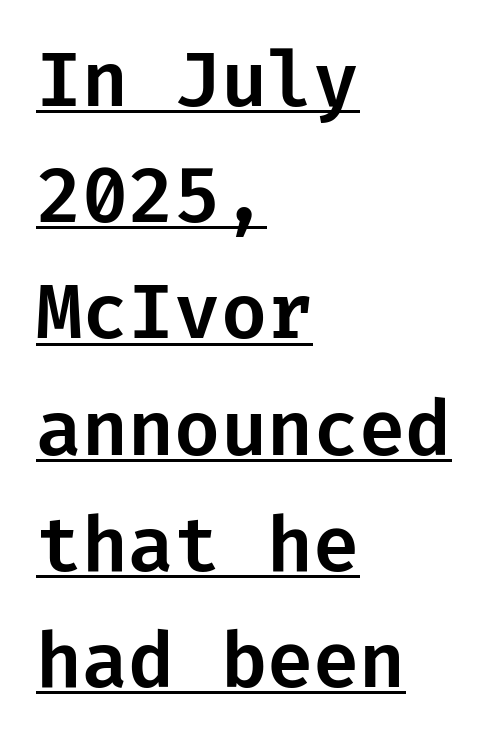
{"serif": "no", "italic": "no", "width": "normal", "stroke_contrast": "low", "x_height": "medium", "underline": "yes", "align": "left", "line_spacing": "normal", "line_spacing_ratio": 1.55, "letter_spacing": "normal", "letter_spacing_em": 0.0, "glyph_px": 75}
